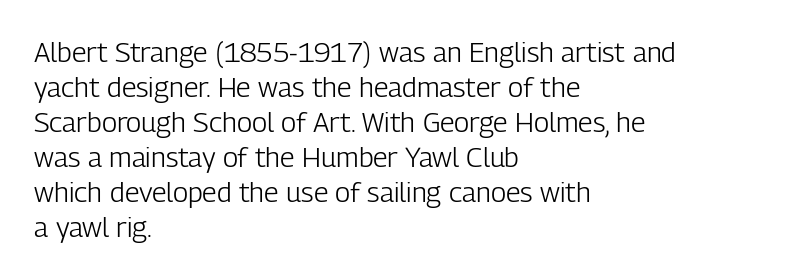
Q: Is the text bold? A: No.
Q: Is the text italic (slanted)? A: No, it is upright.
Q: Is the typeface a serif or a sans-serif typeface? A: Sans-serif.
Q: Is the text underlined? A: No.
Q: How is the paragraph aligned? A: Left-aligned.
Q: Is the spacing between letters normal or unusually wide? A: Normal.
Q: Is the spacing between lines tight, normal or loose? A: Normal.
Q: Width (condensed, normal, or wide)? A: Condensed.
Q: Stroke contrast? A: Low.
Q: x-height? A: Medium.
Q: Monospaced? A: No.
